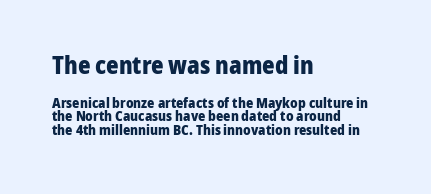
{"italic": "no", "bold": "yes", "underline": "no", "align": "left", "line_spacing": "tight", "line_spacing_ratio": 0.98, "letter_spacing": "normal", "letter_spacing_em": 0.0, "larger_block": "first", "size_ratio": 1.71, "glyph_px": 24}
